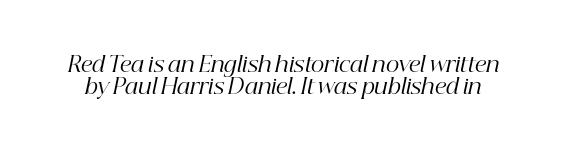
{"italic": "yes", "lean": "right", "slant_degrees": 12, "bold": "no", "underline": "no", "line_spacing": "tight", "line_spacing_ratio": 1.06, "letter_spacing": "normal", "letter_spacing_em": 0.0, "glyph_px": 21}
